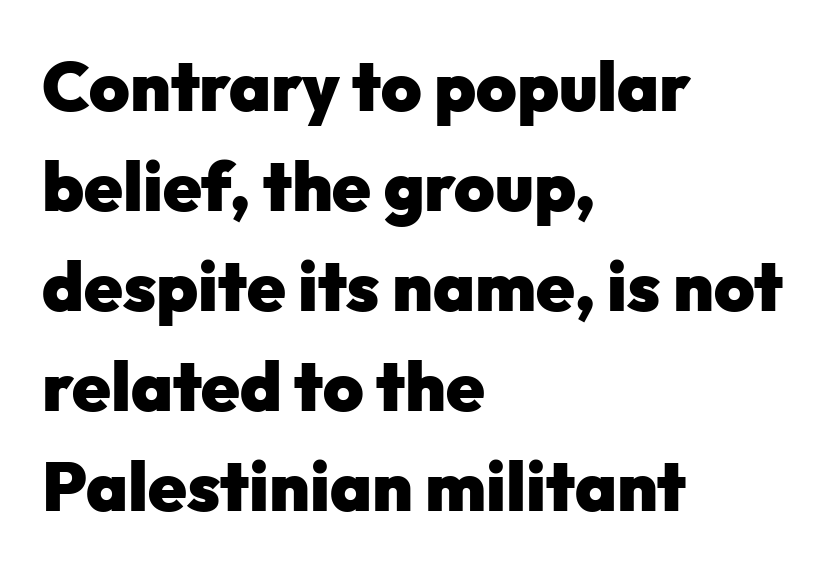
{"serif": "no", "italic": "no", "bold": "yes", "weight": "heavy", "width": "normal", "stroke_contrast": "low", "x_height": "medium", "monospaced": "no", "underline": "no", "align": "left", "line_spacing": "normal", "line_spacing_ratio": 1.45, "letter_spacing": "normal", "letter_spacing_em": 0.0, "glyph_px": 69}
